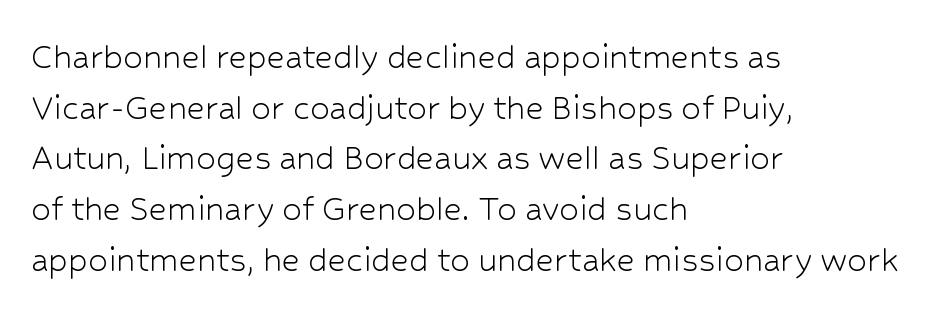
The image shows 39 px light sans-serif type, upright; set left-aligned, normal line spacing (1.3x), normal letter spacing, not underlined; low stroke contrast and a medium x-height.
